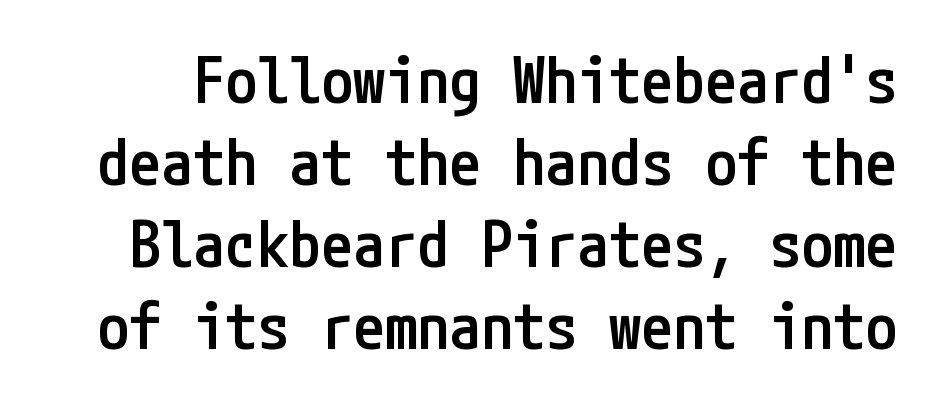
Regarding serifs, this sample does without them. Short note: letters normally spaced. Type without underlining. Does the weight exceed regular? Yes, but only to semibold. If you drew a line through each stem, it would be perfectly vertical.
